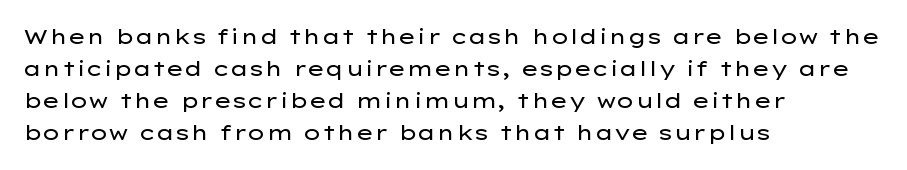
The image shows 21 px text type, upright; set left-aligned, normal line spacing (1.53x), normal letter spacing, not underlined.
